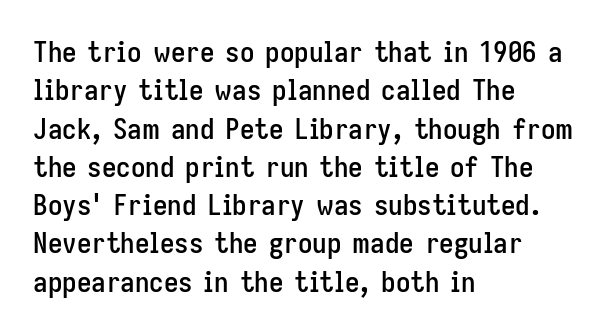
The image shows 29 px condensed sans-serif type, upright; set left-aligned, normal line spacing (1.32x), normal letter spacing, not underlined; low stroke contrast and a medium x-height.
